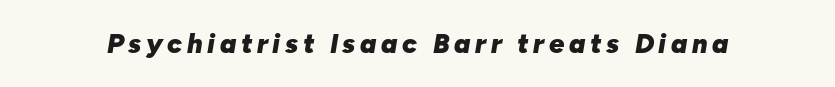
{"italic": "yes", "lean": "right", "slant_degrees": 10, "bold": "yes", "underline": "no", "glyph_px": 27}
